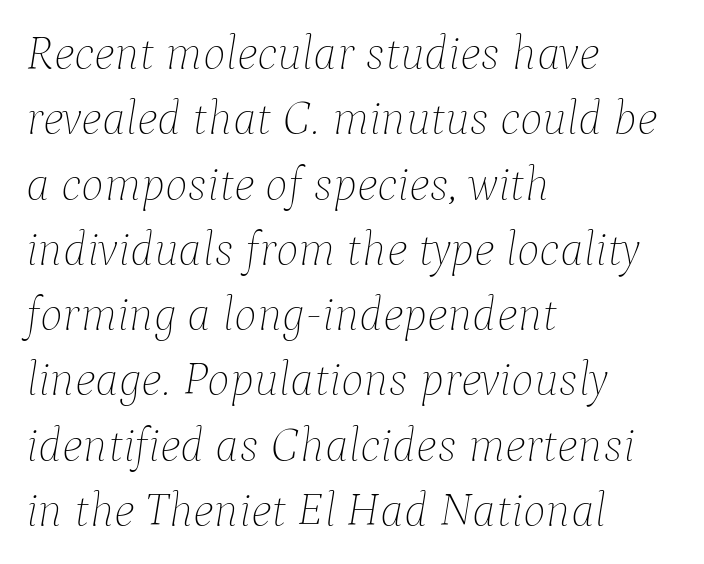
The image shows 48 px thin type, italic (leaning right); set left-aligned, normal line spacing (1.36x), normal letter spacing, not underlined; low stroke contrast and a medium x-height.
